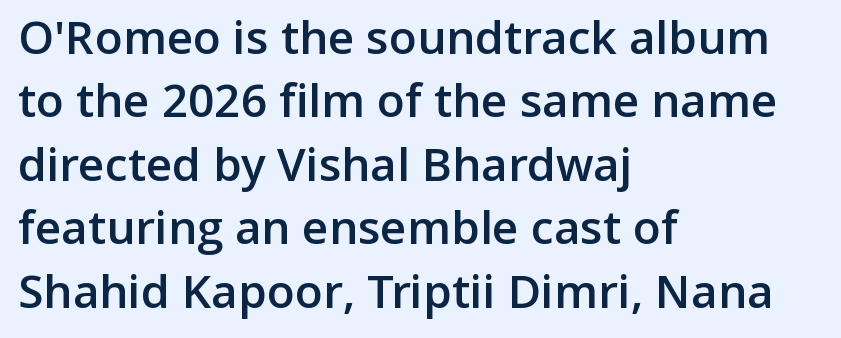
No extra tracking has been applied to these lines. Glance below the letters and you will spot only blank space. A typesetter would call this leading conventional body-copy spacing. Rendered with straight, roman letterforms. Visually the block forms a straight wall on the left and a jagged coastline on the right.
